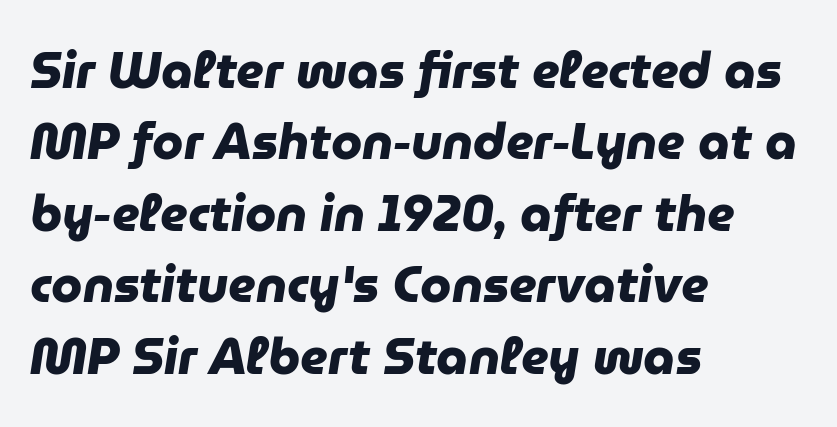
Rows of type keep a routine distance in the vertical direction. Notice how thick the strokes are: this is what a full bold looks like. The horizontal fit of the characters is conventional and even. The glyphs are unaccompanied by any horizontal stroke below them.
